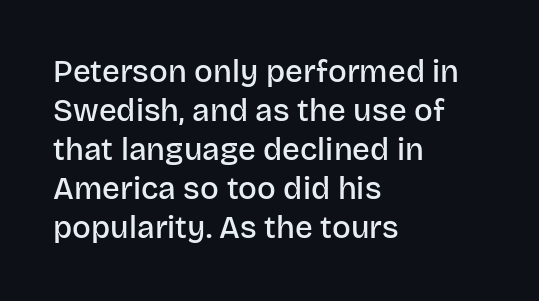
{"serif": "no", "italic": "no", "bold": "semi", "weight": "semibold", "width": "normal", "stroke_contrast": "low", "x_height": "large", "monospaced": "no", "underline": "no", "align": "left", "line_spacing": "normal", "line_spacing_ratio": 1.26, "letter_spacing": "normal", "letter_spacing_em": 0.0, "glyph_px": 31}
